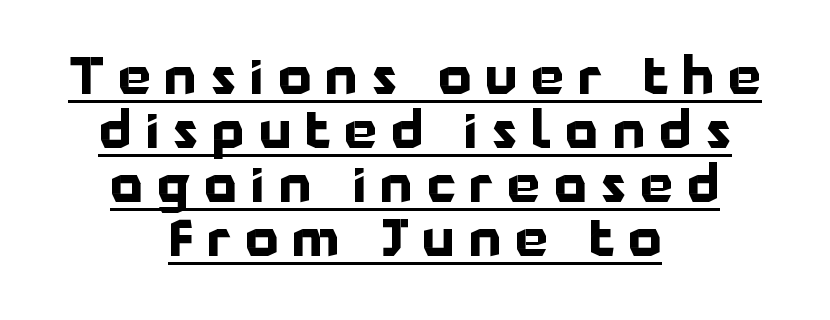
The image shows 52 px bold sans-serif type, upright; set centered, tight line spacing (1.04x), unusually wide letter spacing (+0.27 em), underlined; low stroke contrast and a medium x-height.
